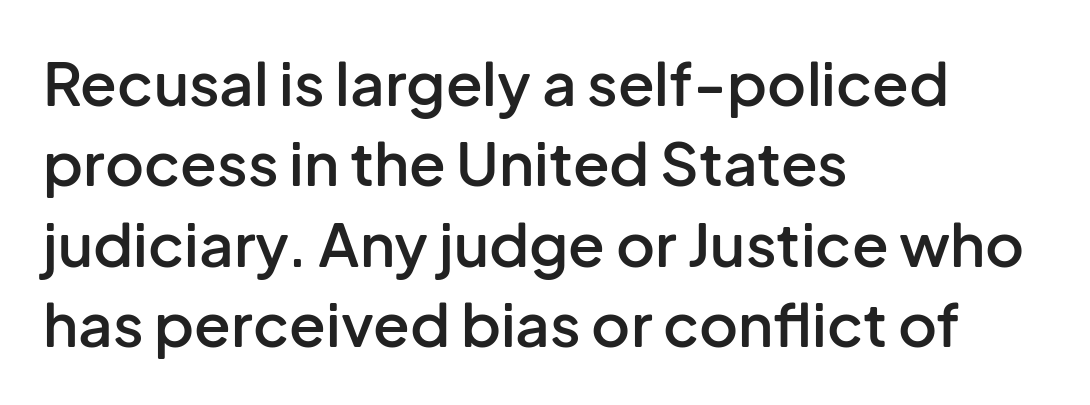
Does the leading feel generous? No, just average. Lines of text with bare space underneath. Proportional: the letters do not fall into vertical columns. This sample uses plain, unmodified letter spacing. Nope, not italic — everything's standing straight. The characters display no serif detailing; their extremities are plain.
